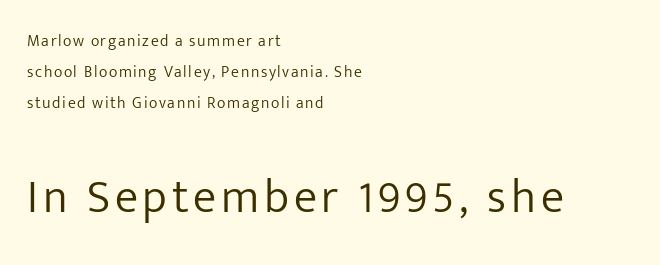
The emphasis by scale lands on block number two, below. Just letters on the line, the space beneath them empty. The axis of the letterforms is exactly vertical. Is this a fixed-width face? No — the glyphs have proportional, varying widths.
